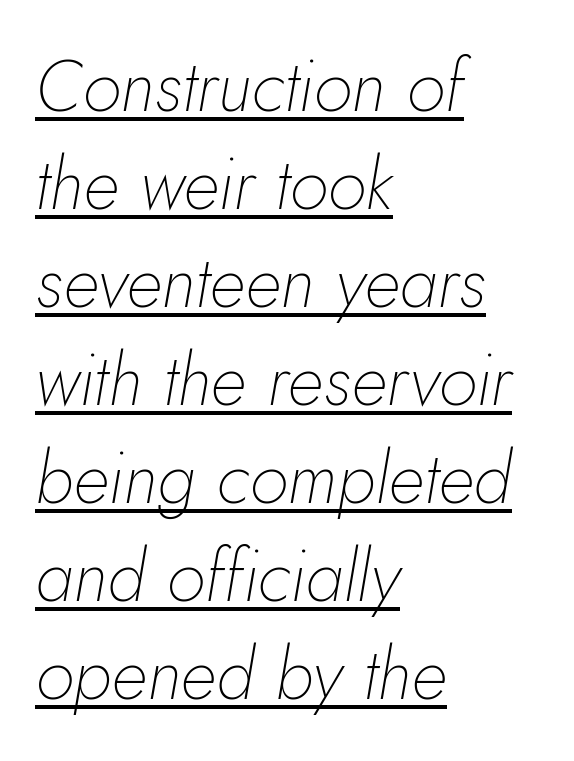
{"italic": "yes", "lean": "right", "slant_degrees": 5, "bold": "no", "weight": "thin", "width": "normal", "stroke_contrast": "low", "x_height": "small", "monospaced": "no", "underline": "yes", "align": "left", "line_spacing": "normal", "line_spacing_ratio": 1.38, "letter_spacing": "normal", "letter_spacing_em": 0.0, "glyph_px": 71}
